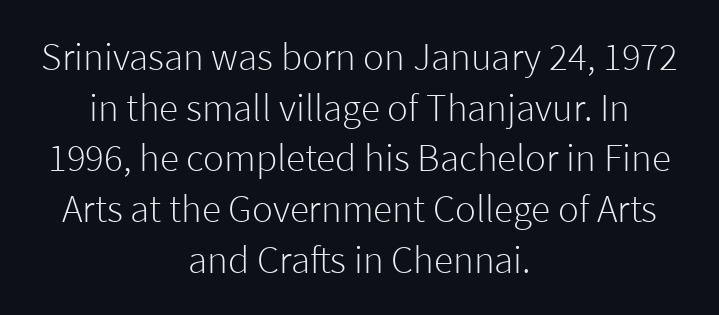
Q: Is the text bold? A: No.
Q: Is the text italic (slanted)? A: No, it is upright.
Q: Is the typeface a serif or a sans-serif typeface? A: Sans-serif.
Q: Is the text underlined? A: No.
Q: How is the paragraph aligned? A: Centered.
Q: Is the spacing between letters normal or unusually wide? A: Normal.
Q: Is the spacing between lines tight, normal or loose? A: Normal.
Q: Width (condensed, normal, or wide)? A: Normal.
Q: Stroke contrast? A: Low.
Q: x-height? A: Medium.
Q: Monospaced? A: No.
